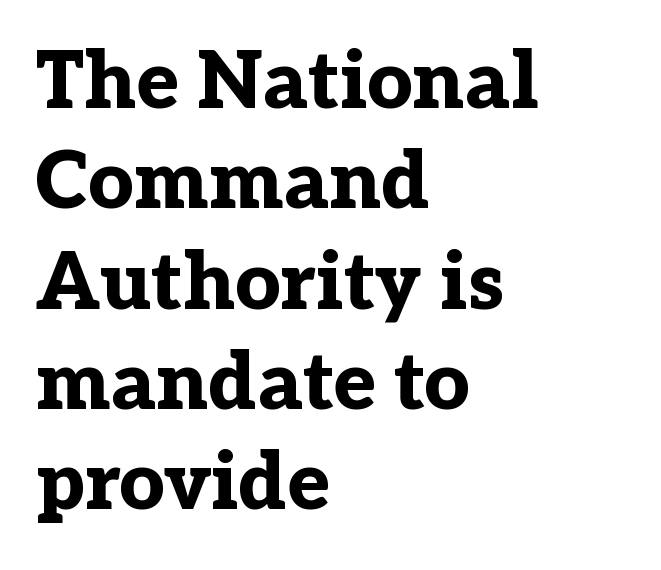
The image shows 79 px bold serif type, upright; set left-aligned, normal line spacing (1.27x), normal letter spacing, not underlined; low stroke contrast and a medium x-height.
